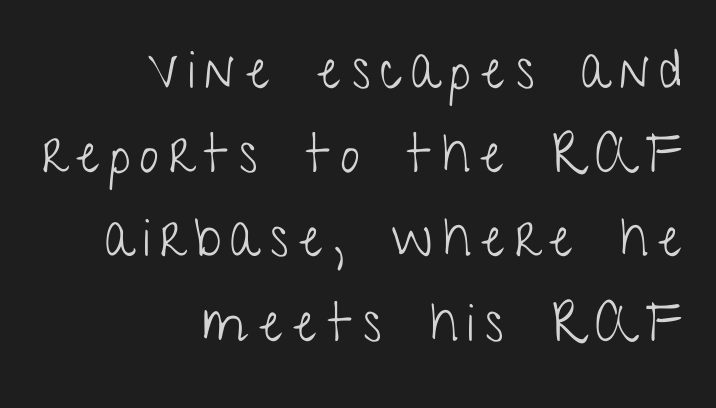
Q: Is the text bold? A: No.
Q: Is the text italic (slanted)? A: No, it is upright.
Q: Is the typeface a serif or a sans-serif typeface? A: Sans-serif.
Q: Is the text underlined? A: No.
Q: How is the paragraph aligned? A: Right-aligned.
Q: Is the spacing between lines tight, normal or loose? A: Normal.
Q: Width (condensed, normal, or wide)? A: Condensed.
Q: Stroke contrast? A: Low.
Q: x-height? A: Medium.
Q: Monospaced? A: No.
